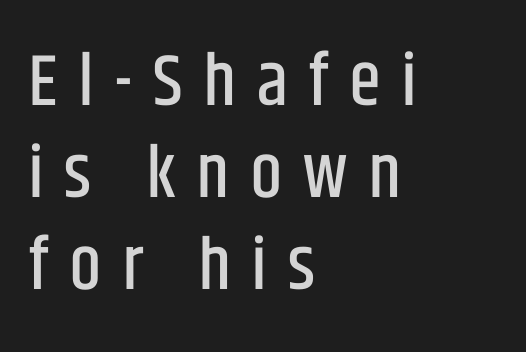
The image shows 73 px condensed sans-serif type, upright; set left-aligned, normal line spacing (1.26x), unusually wide letter spacing (+0.28 em), not underlined; low stroke contrast and a large x-height.
